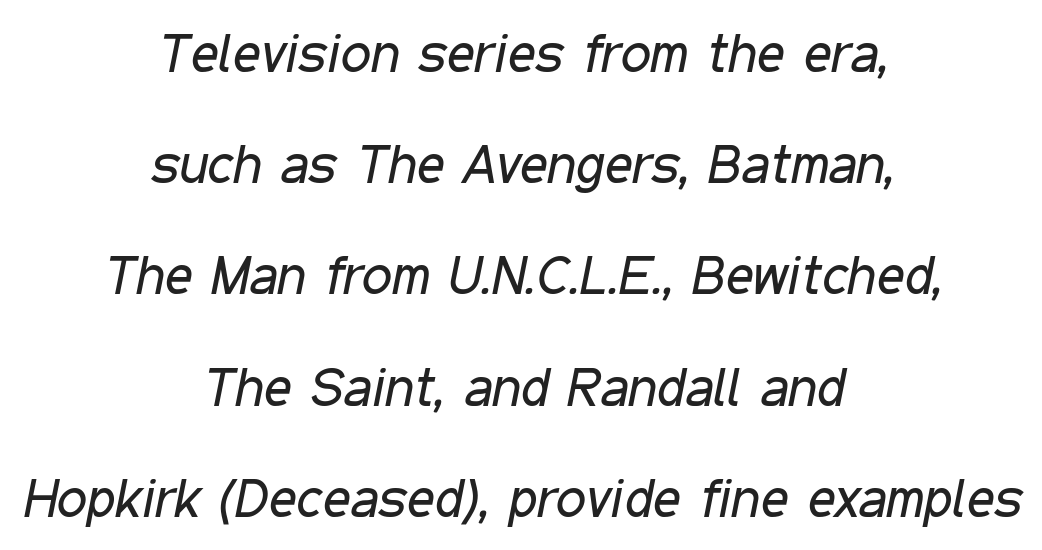
The face used here is rendered with its standard letterfit. Anything drawn beneath the words? Only blank space. The passage shown is not bold in any degree. Compared with typical paragraphs, the rows here are farther apart. The lines in this sample share a center point and differ in where they start and stop.
